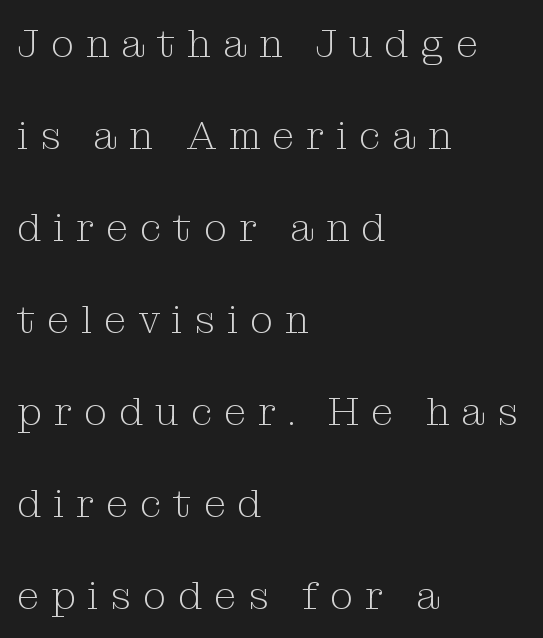
The image shows 40 px light serif type, upright; set left-aligned, loose line spacing (2.3x), unusually wide letter spacing (+0.3 em), not underlined; medium stroke contrast and a medium x-height.
